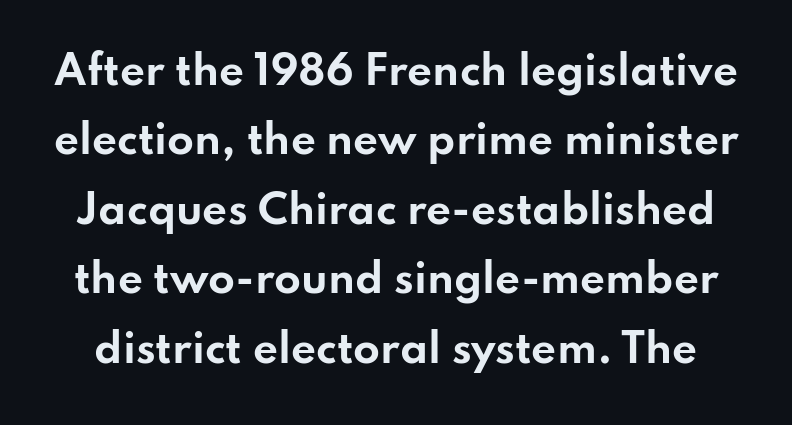
Q: Is the text bold? A: Yes.
Q: Is the text italic (slanted)? A: No, it is upright.
Q: Is the typeface a serif or a sans-serif typeface? A: Sans-serif.
Q: Is the text underlined? A: No.
Q: Is the spacing between letters normal or unusually wide? A: Normal.
Q: Width (condensed, normal, or wide)? A: Wide.
Q: Stroke contrast? A: Low.
Q: x-height? A: Small.
Q: Monospaced? A: No.
